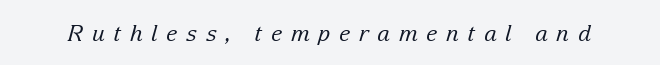
The image shows 22 px text type, italic (leaning right); set unusually wide letter spacing (+0.39 em), not underlined.
